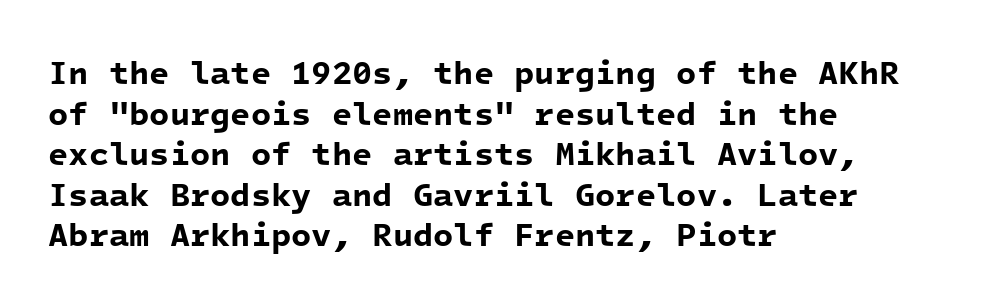
{"serif": "no", "bold": "yes", "weight": "bold", "width": "normal", "stroke_contrast": "low", "x_height": "medium", "monospaced": "yes", "underline": "no", "align": "left", "line_spacing_ratio": 1.23, "letter_spacing": "normal", "letter_spacing_em": 0.0, "glyph_px": 33}
